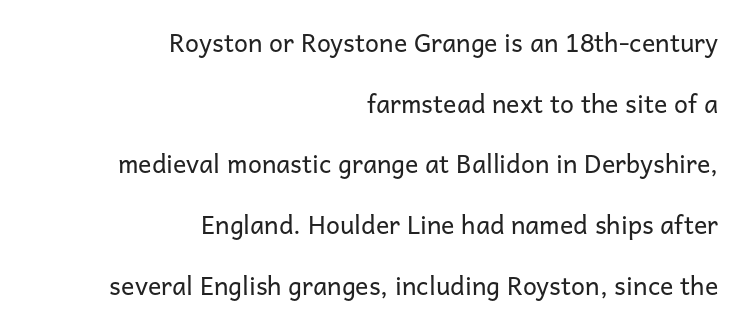
{"italic": "no", "bold": "no", "underline": "no", "align": "right", "line_spacing": "loose", "line_spacing_ratio": 2.43, "letter_spacing": "normal", "letter_spacing_em": 0.0, "glyph_px": 25}
